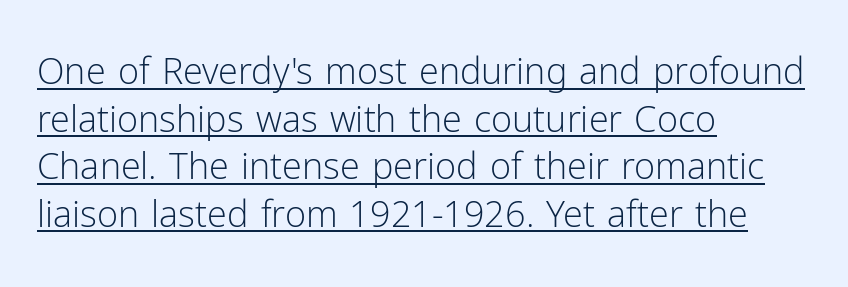
{"serif": "no", "italic": "no", "bold": "no", "weight": "light", "width": "normal", "stroke_contrast": "low", "x_height": "medium", "monospaced": "no", "underline": "yes", "align": "left", "line_spacing": "normal", "line_spacing_ratio": 1.32, "letter_spacing": "normal", "letter_spacing_em": 0.0, "glyph_px": 36}
